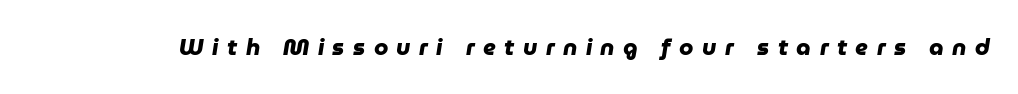
Clear beneath every line of the passage. Words appear elongated and porous because spacing is wide. The strokes are fattened all the way to bold.
